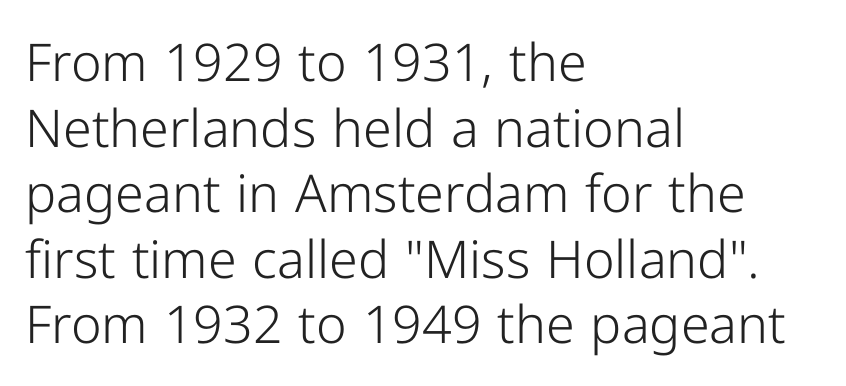
The image shows 52 px light sans-serif type, upright; set left-aligned, normal line spacing (1.26x), normal letter spacing, not underlined; low stroke contrast and a medium x-height.
